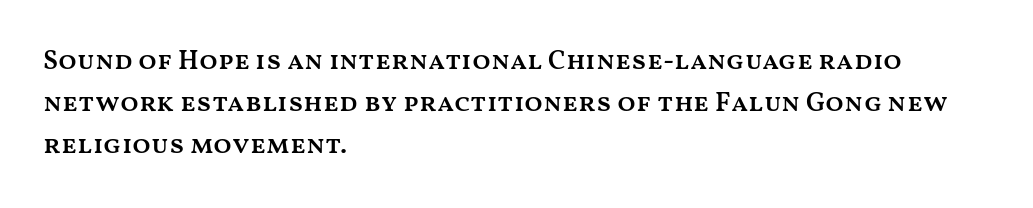
Q: Is the text bold? A: Semi-bold.
Q: Is the text italic (slanted)? A: No, it is upright.
Q: Is the text underlined? A: No.
Q: How is the paragraph aligned? A: Left-aligned.
Q: Is the spacing between letters normal or unusually wide? A: Normal.
Q: Is the spacing between lines tight, normal or loose? A: Normal.
